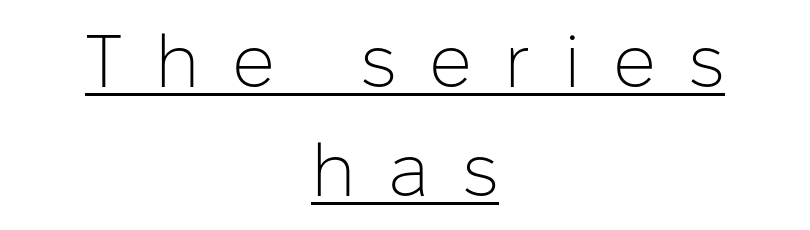
Do the characters align in a grid? No, the font is proportional. Notice how the passage keeps no hard edge, just a central spine. Evenly set lines give the paragraph a standard silhouette. Vertical strokes here are truly vertical. Unbolded letterforms with no extra heft.
